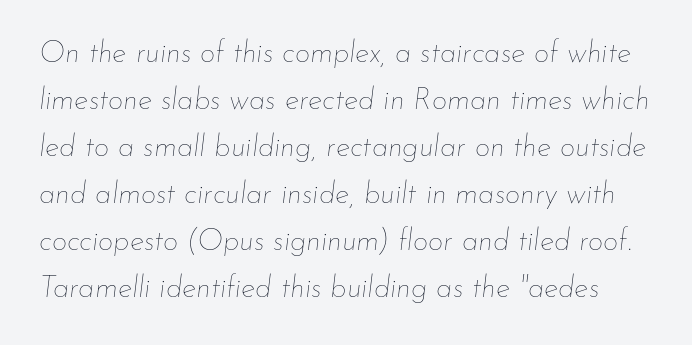
Heaviness? Minimal to ordinary, like unemphasized prose. Words appear dense and cohesive because spacing is normal. Evenly set lines give the paragraph a standard silhouette. Just letters on the line, the space beneath them empty.
